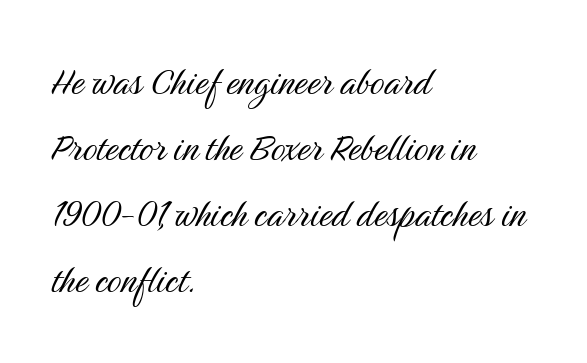
Do the characters align in a grid? No, the font is proportional. This sample keeps an unexceptional amount of space between lines. A light-to-regular cut is what we see here.
